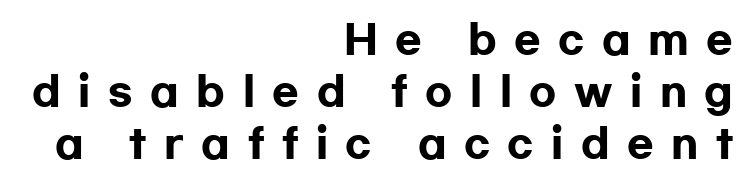
These lines are rendered in a variable-pitch font. How heavy is the stroke? Heavy — this is a bold. This sample uses a sans-serif face. There is plenty of visible air inserted between adjacent glyphs.
